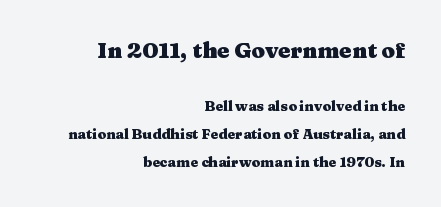
{"italic": "no", "bold": "yes", "underline": "no", "align": "right", "line_spacing": "loose", "line_spacing_ratio": 1.98, "letter_spacing": "normal", "letter_spacing_em": 0.0, "larger_block": "first", "size_ratio": 1.57, "glyph_px": 22}
